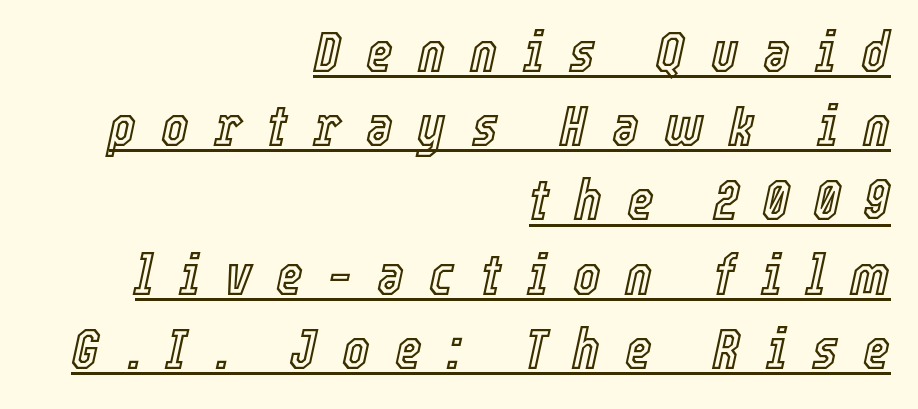
Q: Is the text italic (slanted)? A: Yes, it leans right by about 12 degrees.
Q: Is the text underlined? A: Yes.
Q: How is the paragraph aligned? A: Right-aligned.
Q: Is the spacing between letters normal or unusually wide? A: Unusually wide.
Q: Is the spacing between lines tight, normal or loose? A: Normal.
Q: Width (condensed, normal, or wide)? A: Condensed.
Q: x-height? A: Medium.
Q: Monospaced? A: No.
